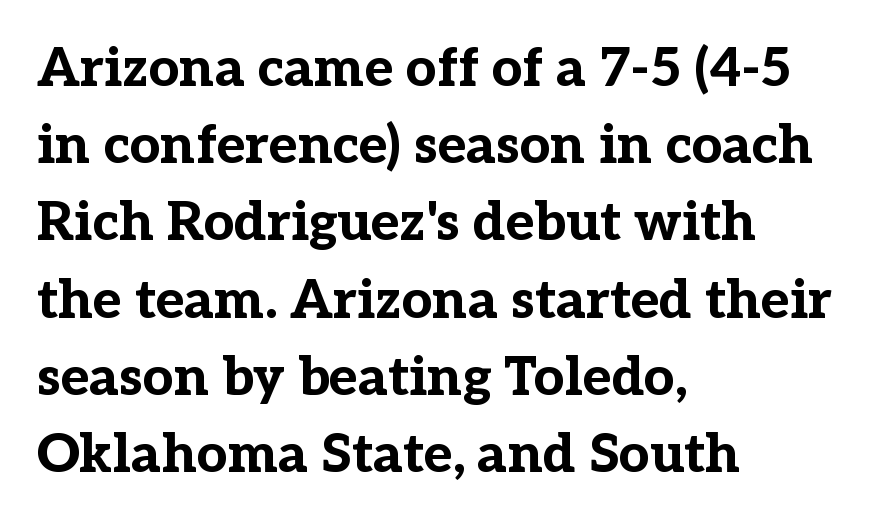
{"serif": "yes", "italic": "no", "bold": "yes", "weight": "bold", "width": "normal", "stroke_contrast": "low", "x_height": "medium", "monospaced": "no", "underline": "no", "align": "left", "line_spacing": "normal", "line_spacing_ratio": 1.43, "letter_spacing": "normal", "letter_spacing_em": 0.0, "glyph_px": 54}
